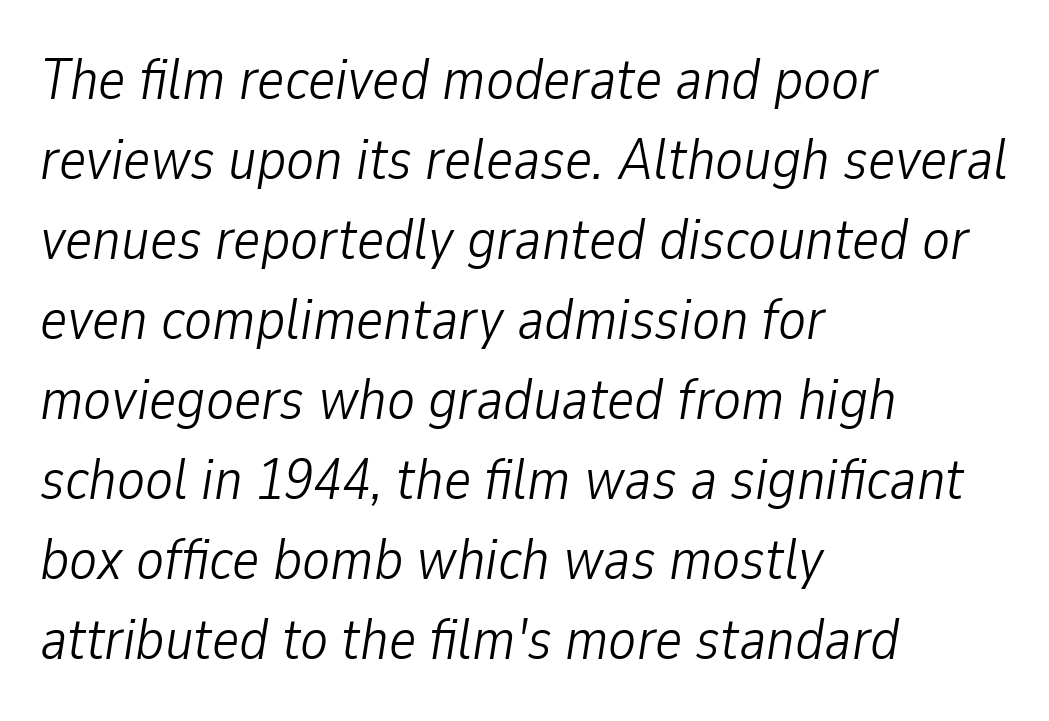
Q: Is the text bold? A: No.
Q: Is the text italic (slanted)? A: Yes, it leans right by about 9 degrees.
Q: Is the text underlined? A: No.
Q: How is the paragraph aligned? A: Left-aligned.
Q: Is the spacing between letters normal or unusually wide? A: Normal.
Q: Is the spacing between lines tight, normal or loose? A: Normal.
Q: Width (condensed, normal, or wide)? A: Condensed.
Q: Stroke contrast? A: Low.
Q: x-height? A: Medium.
Q: Monospaced? A: No.
